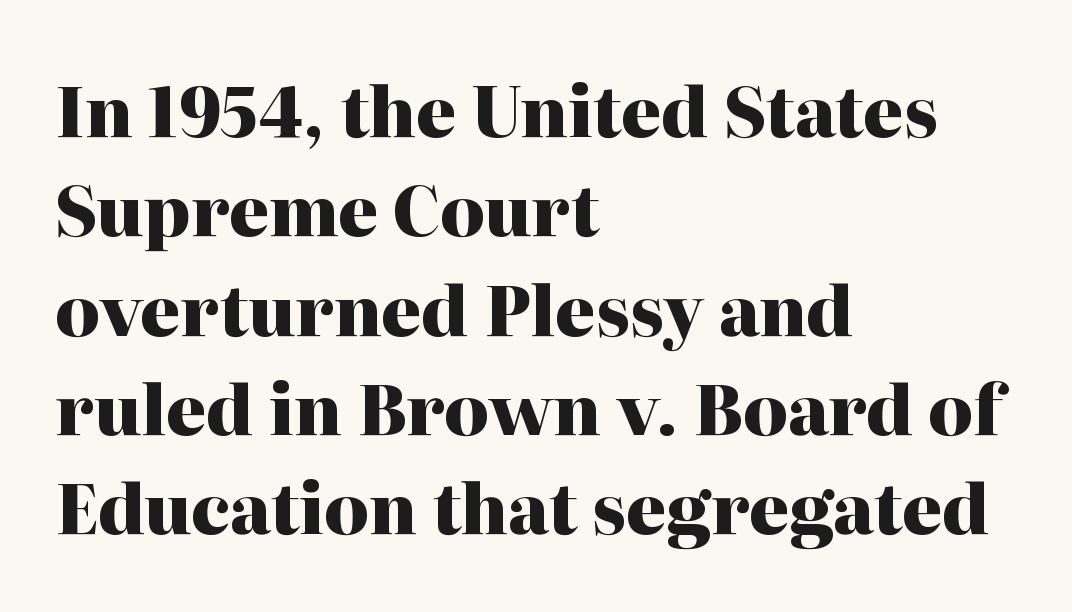
The horizontal fit of the characters is conventional and even. A clean baseline with only descenders dipping below it. Nope, not italic — everything's standing straight. Caption: multi-line text, flush left, ragged right.
